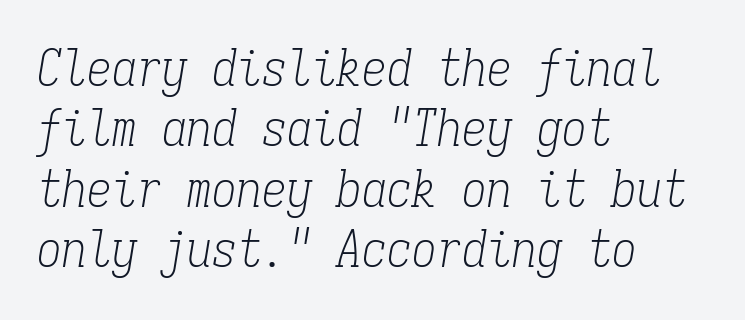
{"serif": "yes", "italic": "yes", "lean": "right", "slant_degrees": 9, "bold": "no", "weight": "light", "width": "condensed", "stroke_contrast": "low", "x_height": "medium", "monospaced": "yes", "underline": "no", "align": "left", "line_spacing_ratio": 1.21, "letter_spacing": "normal", "letter_spacing_em": 0.0, "glyph_px": 50}
